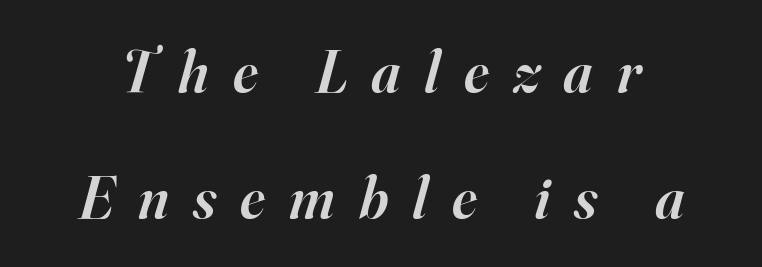
Note: serifs present on the glyphs. The line texture is sparse and dotted thanks to wide tracking. Slightly chunky letters — semibold, I'd say, not full bold. One glance says open: line gaps are wider than usual. Check the space under the baseline: it is left empty. Character widths vary here, with narrow letters taking less room than wide ones.
